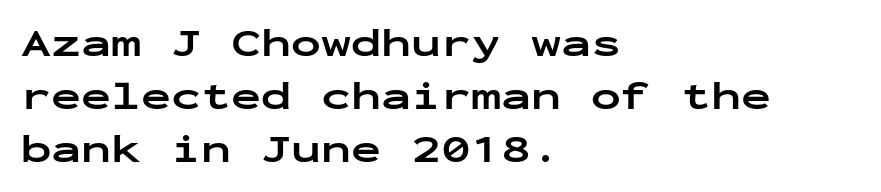
Q: Is the text bold? A: Yes.
Q: Is the text italic (slanted)? A: No, it is upright.
Q: Is the typeface a serif or a sans-serif typeface? A: Sans-serif.
Q: Is the text underlined? A: No.
Q: How is the paragraph aligned? A: Left-aligned.
Q: Is the spacing between letters normal or unusually wide? A: Normal.
Q: Is the spacing between lines tight, normal or loose? A: Normal.
Q: Width (condensed, normal, or wide)? A: Wide.
Q: Stroke contrast? A: Low.
Q: x-height? A: Medium.
Q: Monospaced? A: Yes.
